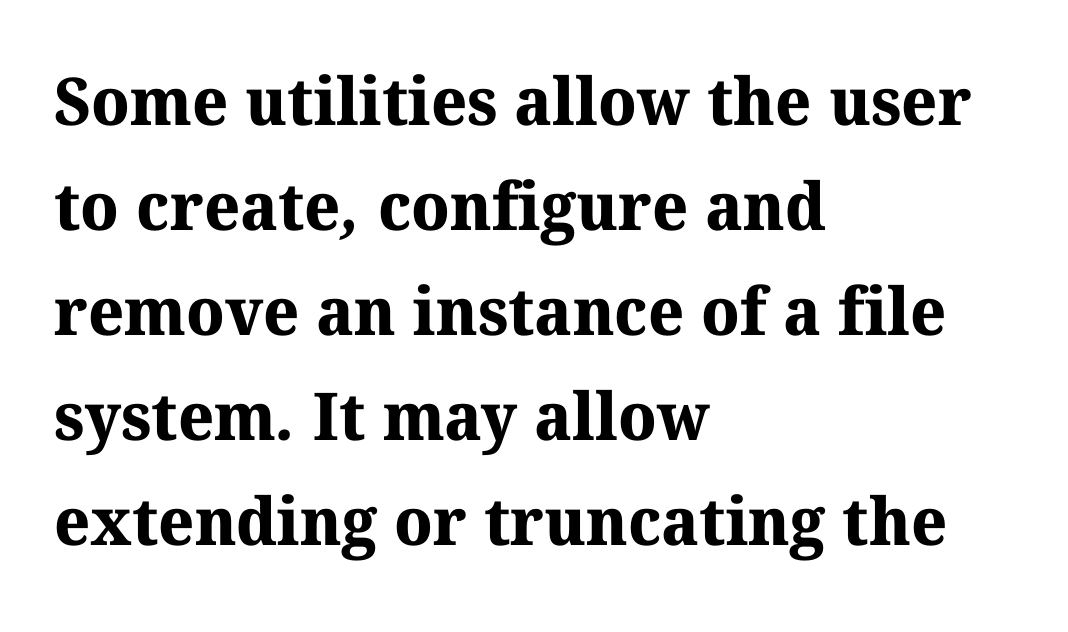
The image shows 66 px bold serif type; set left-aligned, normal line spacing (1.59x), normal letter spacing, not underlined; medium stroke contrast and a medium x-height.
